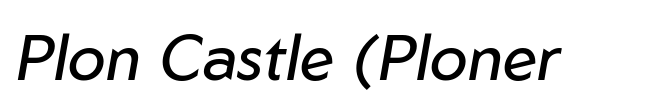
Q: Is the text bold? A: No.
Q: Is the text italic (slanted)? A: Yes, it leans right by about 10 degrees.
Q: Is the text underlined? A: No.
Q: Is the spacing between letters normal or unusually wide? A: Normal.
Q: Width (condensed, normal, or wide)? A: Normal.
Q: Stroke contrast? A: Low.
Q: x-height? A: Medium.
Q: Monospaced? A: No.
